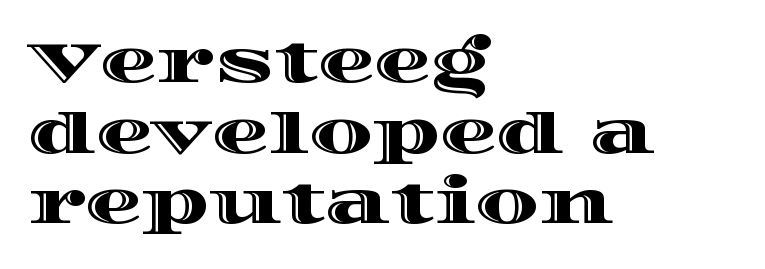
The image shows 57 px wide type, upright; set left-aligned, line spacing 1.24x, normal letter spacing, not underlined; a large x-height.
